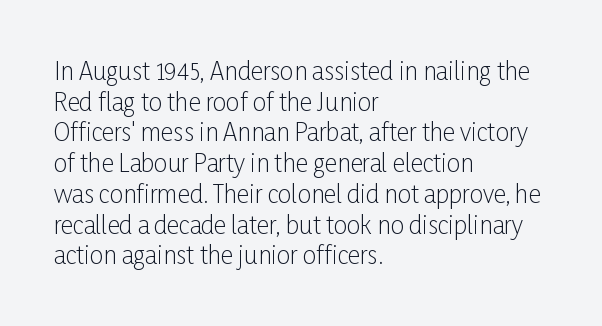
{"italic": "no", "bold": "no", "underline": "no", "align": "left", "line_spacing": "normal", "line_spacing_ratio": 1.28, "letter_spacing": "normal", "letter_spacing_em": 0.0, "glyph_px": 24}
